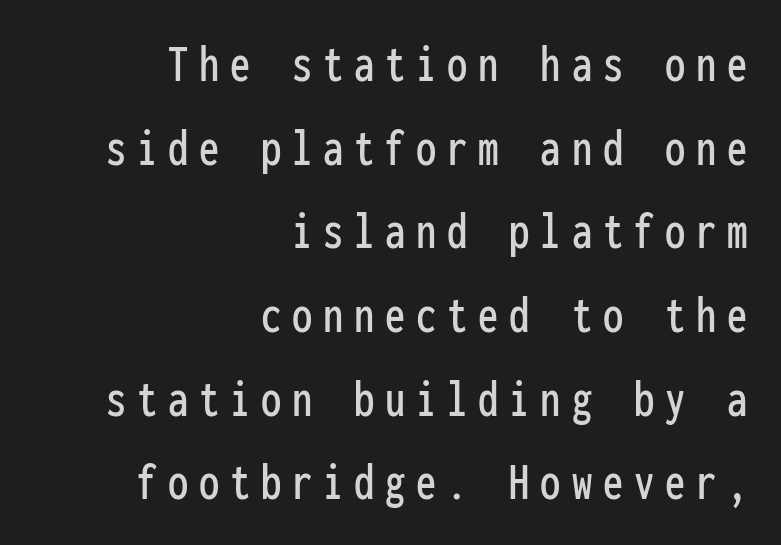
The image shows 54 px condensed sans-serif type, upright, monospaced; set right-aligned, normal line spacing (1.55x), unusually wide letter spacing (+0.2 em), not underlined; low stroke contrast and a medium x-height.
